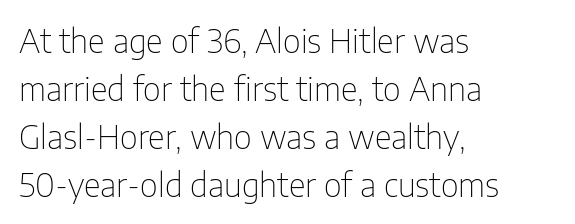
Heaviness? Minimal to ordinary, like unemphasized prose. What's the leading like? Ordinary, nothing unusual. The face used here is a sans, in the tradition of grotesques and geometrics. Letters rest on an invisible, unmarked baseline. The ragged edge is on the right, which tells us the setting is flush left.
